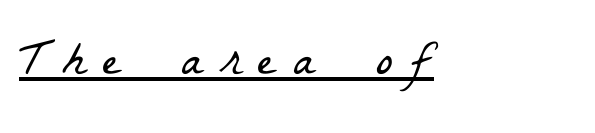
Q: Is the text bold? A: No.
Q: Is the typeface a serif or a sans-serif typeface? A: Serif.
Q: Is the text underlined? A: Yes.
Q: How is the paragraph aligned? A: Left-aligned.
Q: Is the spacing between letters normal or unusually wide? A: Unusually wide.
Q: Width (condensed, normal, or wide)? A: Condensed.
Q: Stroke contrast? A: Low.
Q: x-height? A: Medium.
Q: Monospaced? A: No.
